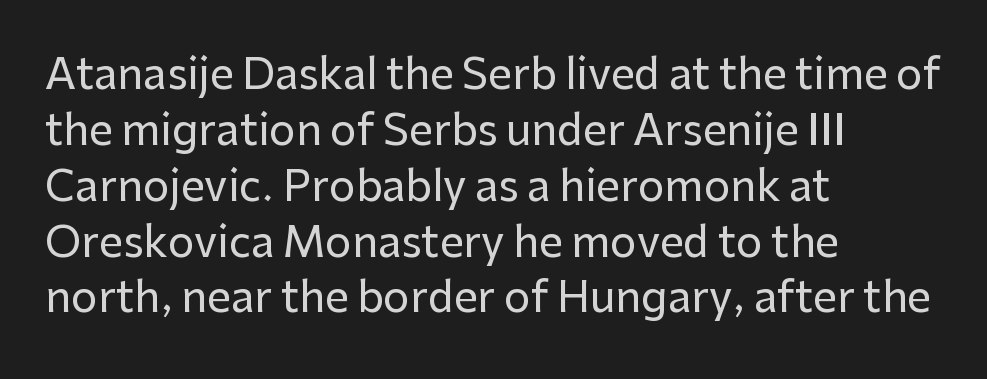
{"serif": "no", "italic": "no", "width": "normal", "stroke_contrast": "low", "x_height": "medium", "monospaced": "no", "underline": "no", "align": "left", "line_spacing": "normal", "line_spacing_ratio": 1.33, "letter_spacing": "normal", "letter_spacing_em": 0.0, "glyph_px": 42}
